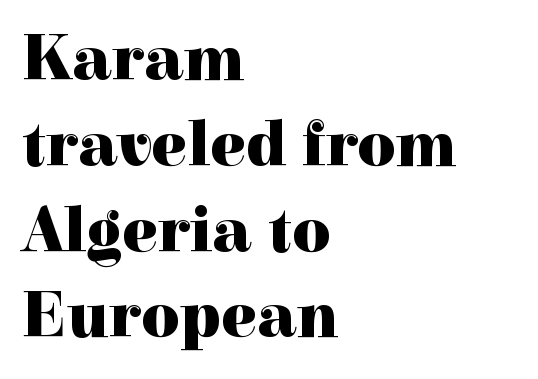
Q: Is the text bold? A: Yes.
Q: Is the text italic (slanted)? A: No, it is upright.
Q: Is the typeface a serif or a sans-serif typeface? A: Serif.
Q: Is the text underlined? A: No.
Q: How is the paragraph aligned? A: Left-aligned.
Q: Is the spacing between letters normal or unusually wide? A: Normal.
Q: Is the spacing between lines tight, normal or loose? A: Normal.
Q: Width (condensed, normal, or wide)? A: Normal.
Q: x-height? A: Medium.
Q: Monospaced? A: No.
